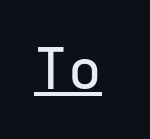
Q: Is the text italic (slanted)? A: No, it is upright.
Q: Is the typeface a serif or a sans-serif typeface? A: Sans-serif.
Q: Is the text underlined? A: Yes.
Q: Is the spacing between letters normal or unusually wide? A: Normal.
Q: Width (condensed, normal, or wide)? A: Normal.
Q: Stroke contrast? A: Low.
Q: x-height? A: Medium.
Q: Monospaced? A: Yes.
